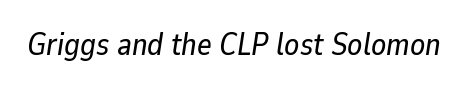
Beneath every word, the page is bare. Students, note that the glyphs here touch the page at normal intervals. The face used here has a pronounced slope to its letters. Think of a printed novel: that variable character pitch is what you see here.
